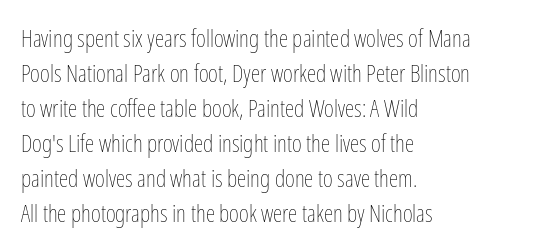
{"italic": "no", "bold": "no", "underline": "no", "align": "left", "line_spacing": "normal", "line_spacing_ratio": 1.46, "letter_spacing": "normal", "letter_spacing_em": 0.0, "glyph_px": 24}
